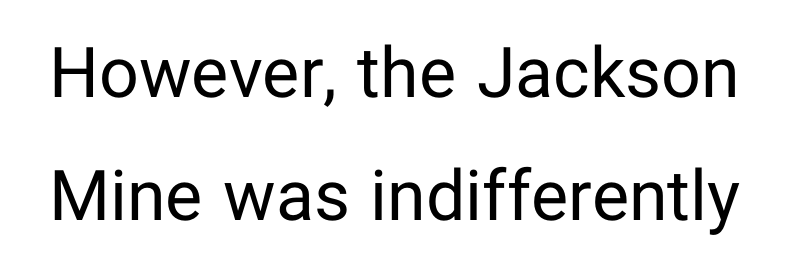
The image shows 70 px regular-weight sans-serif type, upright; set line spacing 1.76x, normal letter spacing, not underlined; low stroke contrast and a medium x-height.
